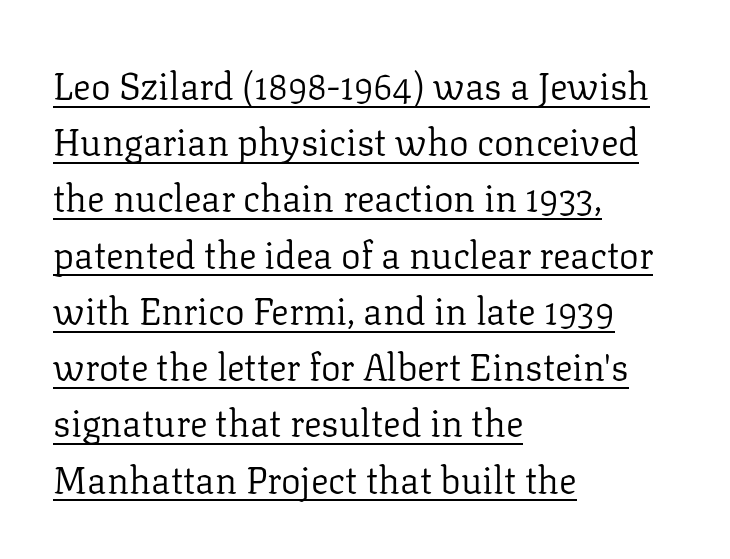
The image shows 37 px regular-weight serif type, upright; set left-aligned, normal line spacing (1.52x), normal letter spacing, underlined; low stroke contrast and a medium x-height.
